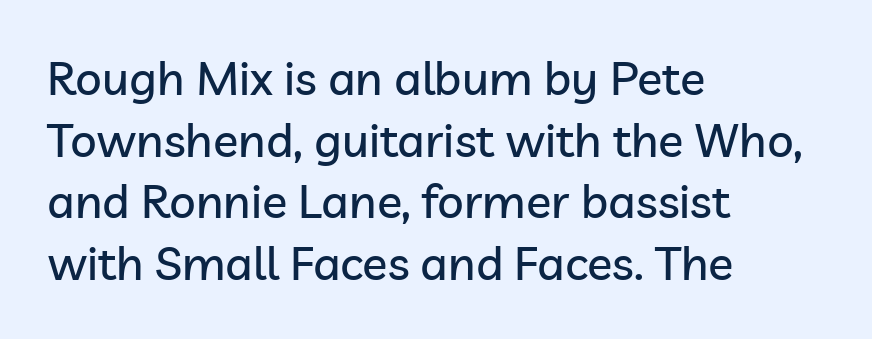
{"serif": "no", "italic": "no", "width": "normal", "stroke_contrast": "low", "x_height": "medium", "monospaced": "no", "underline": "no", "align": "left", "line_spacing": "normal", "line_spacing_ratio": 1.31, "letter_spacing": "normal", "letter_spacing_em": 0.0, "glyph_px": 47}
